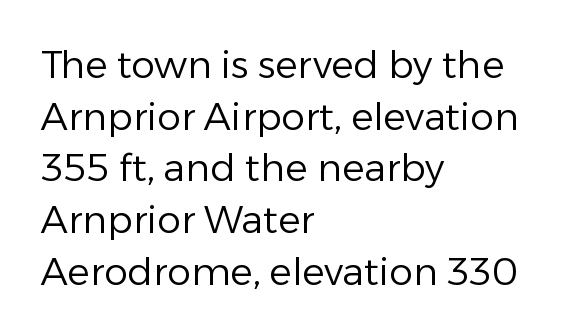
The image shows 38 px regular-weight sans-serif type, upright; set left-aligned, normal line spacing (1.36x), normal letter spacing, not underlined; low stroke contrast and a medium x-height.
